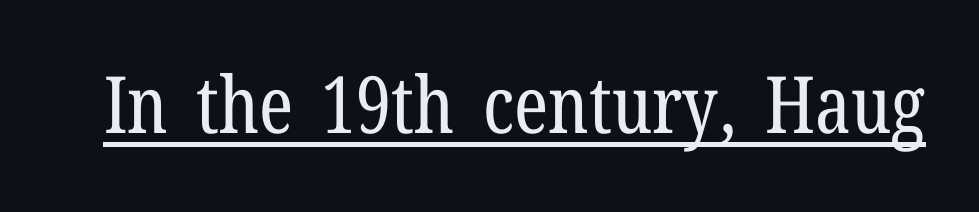
{"serif": "yes", "italic": "no", "bold": "no", "weight": "regular", "width": "condensed", "stroke_contrast": "low", "x_height": "medium", "monospaced": "no", "underline": "yes", "letter_spacing": "normal", "letter_spacing_em": 0.0, "glyph_px": 79}
